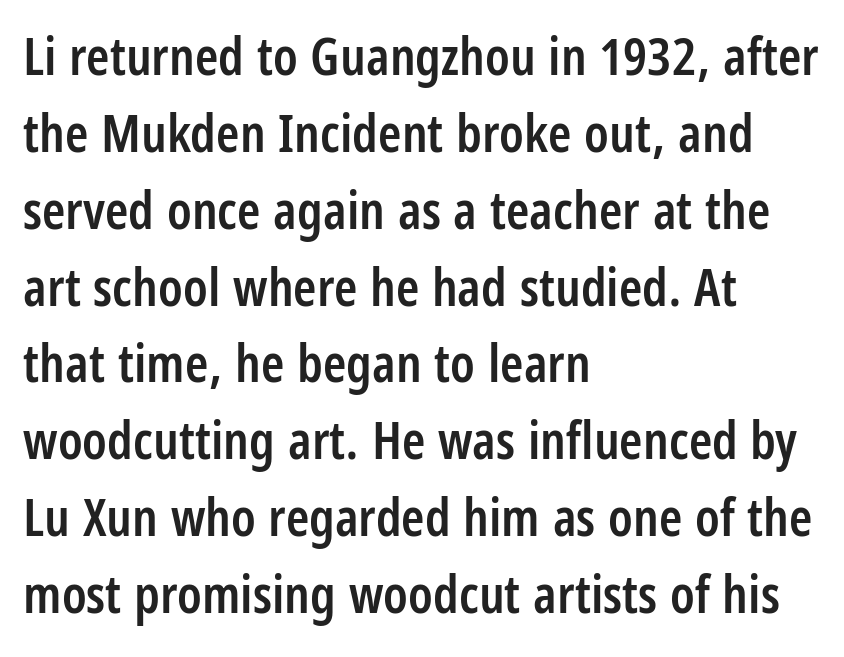
Q: Is the text bold? A: Semi-bold.
Q: Is the text italic (slanted)? A: No, it is upright.
Q: Is the typeface a serif or a sans-serif typeface? A: Sans-serif.
Q: Is the text underlined? A: No.
Q: How is the paragraph aligned? A: Left-aligned.
Q: Is the spacing between letters normal or unusually wide? A: Normal.
Q: Is the spacing between lines tight, normal or loose? A: Normal.
Q: Width (condensed, normal, or wide)? A: Condensed.
Q: Stroke contrast? A: Low.
Q: x-height? A: Large.
Q: Monospaced? A: No.
